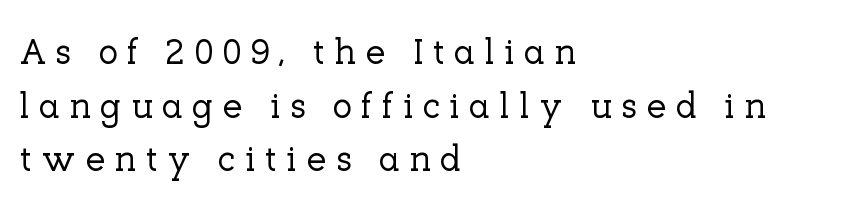
Q: Is the text italic (slanted)? A: No, it is upright.
Q: Is the typeface a serif or a sans-serif typeface? A: Serif.
Q: Is the text underlined? A: No.
Q: How is the paragraph aligned? A: Left-aligned.
Q: Is the spacing between letters normal or unusually wide? A: Unusually wide.
Q: Is the spacing between lines tight, normal or loose? A: Normal.
Q: Width (condensed, normal, or wide)? A: Normal.
Q: Stroke contrast? A: Low.
Q: x-height? A: Medium.
Q: Monospaced? A: No.
